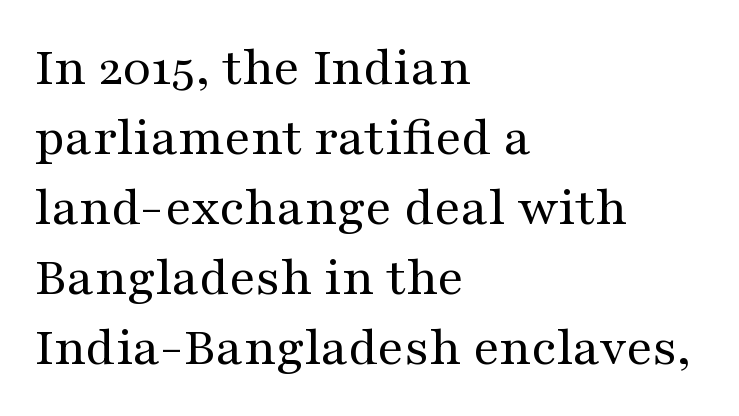
The image shows 56 px regular-weight, wide serif type, upright; set left-aligned, normal line spacing (1.25x), normal letter spacing, not underlined; medium stroke contrast and a medium x-height.
